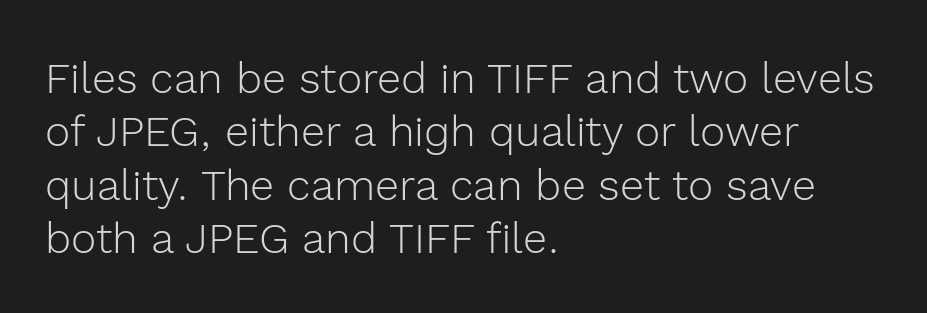
The string is rendered with underlining switched off. The face looks like a standard text weight, possibly lighter. Visually the block forms a straight wall on the left and a jagged coastline on the right. Is this a fixed-width face? No — the glyphs have proportional, varying widths.
